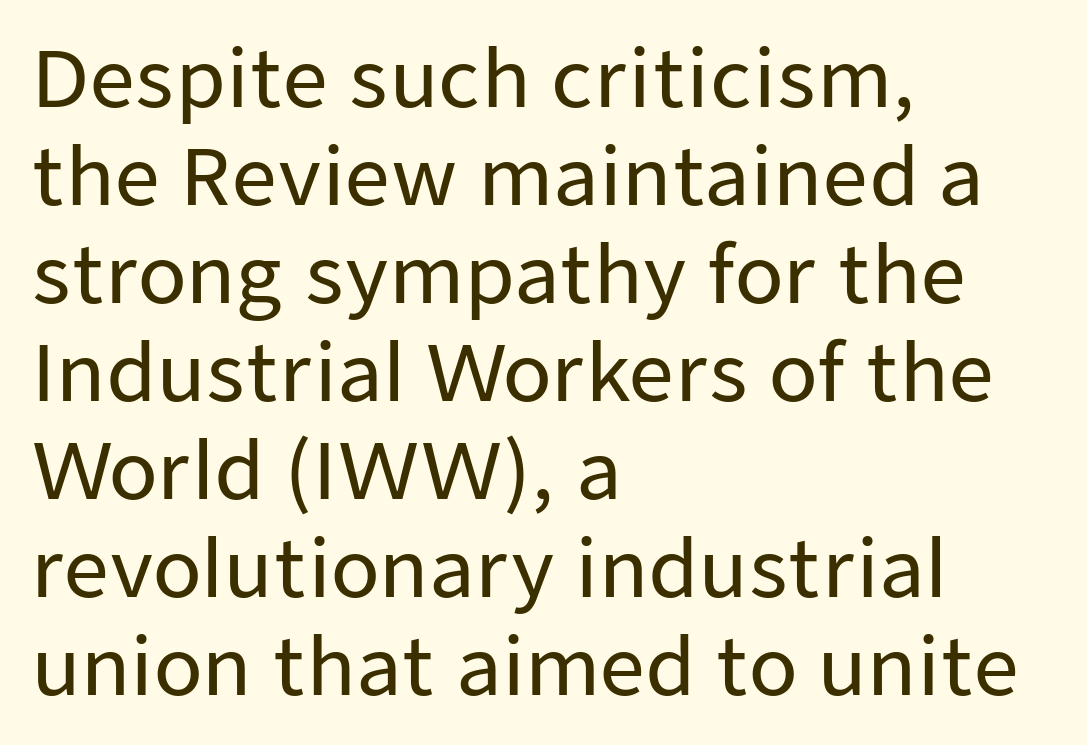
Font category for this specimen: sans-serif. This is roman type, the default non-slanted kind. The letterforms sit shoulder to shoulder at normal distance. Only glyphs here, with clear space below each row. Horizontal alignment here is leftward, the default for most running prose. Think of a printed novel: that variable character pitch is what you see here.
